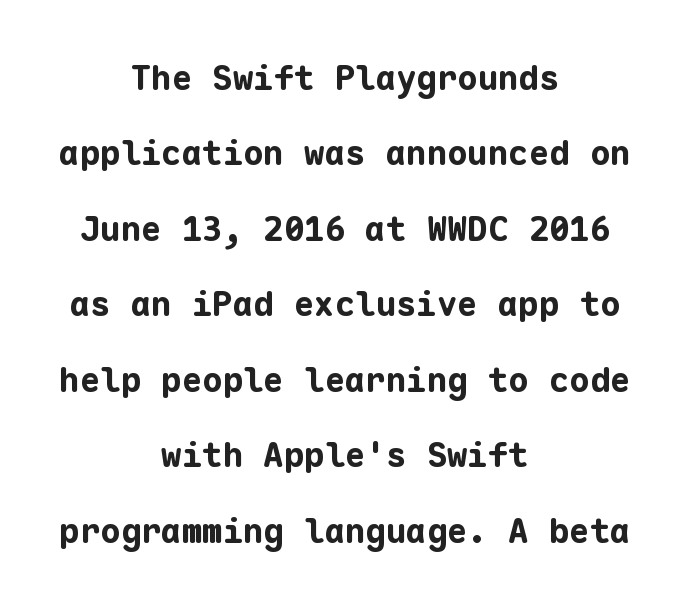
{"serif": "no", "italic": "no", "bold": "yes", "weight": "bold", "width": "normal", "stroke_contrast": "low", "x_height": "medium", "monospaced": "yes", "underline": "no", "align": "center", "line_spacing": "loose", "line_spacing_ratio": 2.22, "letter_spacing": "normal", "letter_spacing_em": 0.0, "glyph_px": 34}
